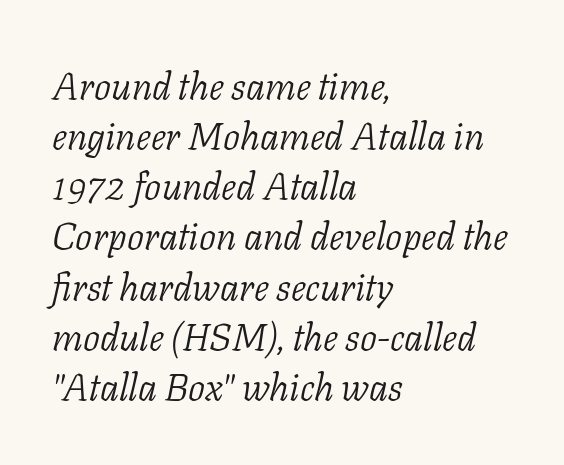
{"serif": "yes", "italic": "yes", "lean": "right", "slant_degrees": 11, "bold": "no", "weight": "light", "width": "normal", "stroke_contrast": "low", "x_height": "medium", "monospaced": "no", "underline": "no", "align": "left", "line_spacing": "normal", "line_spacing_ratio": 1.32, "letter_spacing": "normal", "letter_spacing_em": 0.0, "glyph_px": 38}
